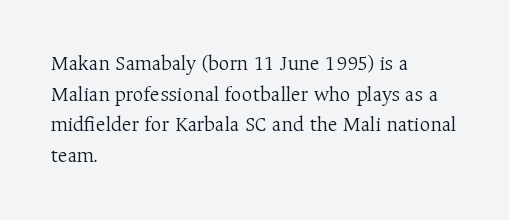
The strip under each line holds only bare page. The lines in this sample share a left origin and differ only in where they stop. The block of text has a typical density, with ordinary space between rows. A typesetter would call this zero additional tracking. Each stroke keeps to a modest, everyday thickness or less. Style check: upright.
